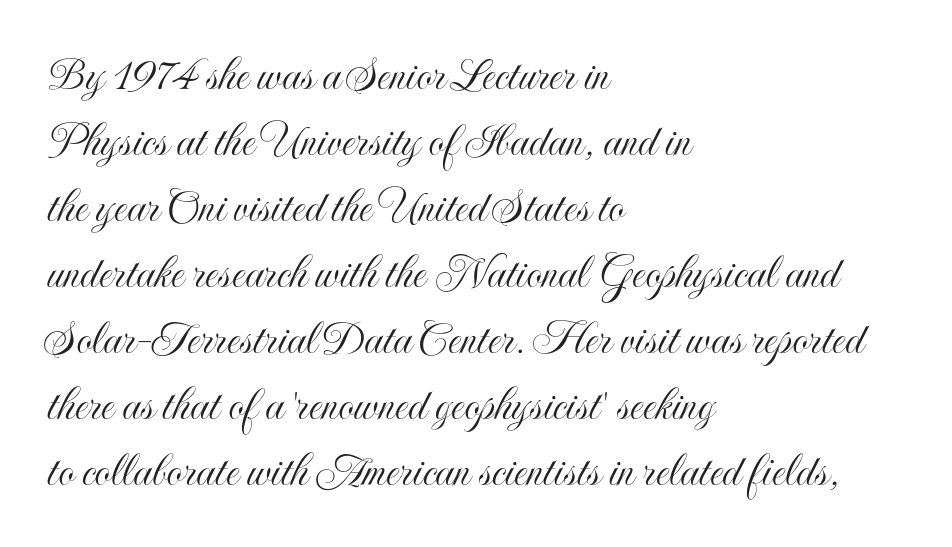
{"width": "condensed", "x_height": "small", "monospaced": "no", "underline": "no", "align": "left", "line_spacing": "normal", "line_spacing_ratio": 1.32, "letter_spacing": "normal", "letter_spacing_em": 0.0, "glyph_px": 50}
